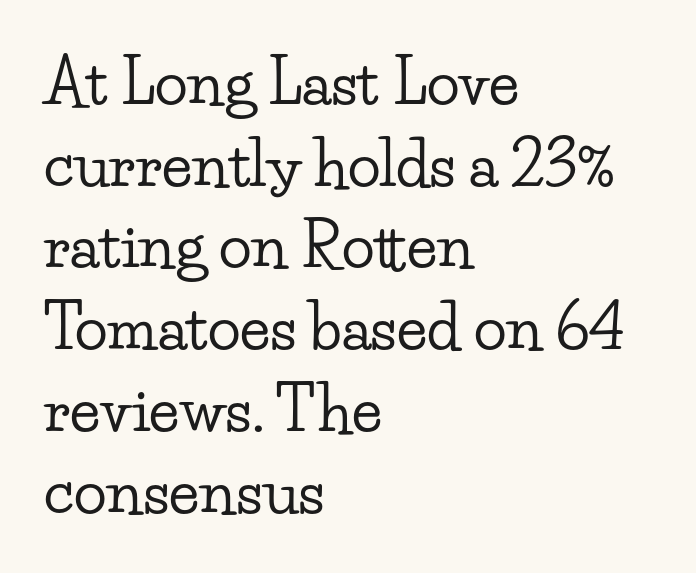
Q: Is the text italic (slanted)? A: No, it is upright.
Q: Is the typeface a serif or a sans-serif typeface? A: Serif.
Q: Is the text underlined? A: No.
Q: How is the paragraph aligned? A: Left-aligned.
Q: Is the spacing between letters normal or unusually wide? A: Normal.
Q: Is the spacing between lines tight, normal or loose? A: Normal.
Q: Width (condensed, normal, or wide)? A: Wide.
Q: Stroke contrast? A: Low.
Q: x-height? A: Small.
Q: Monospaced? A: No.
